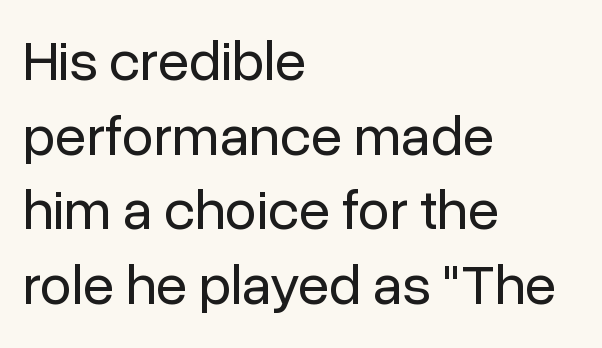
The image shows 57 px regular-weight sans-serif type, upright; set left-aligned, normal line spacing (1.31x), normal letter spacing, not underlined; low stroke contrast and a medium x-height.
